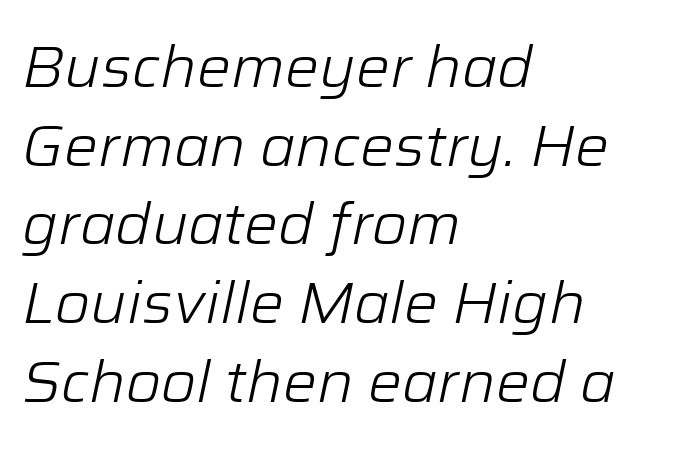
The image shows 57 px light type, italic (leaning right); set left-aligned, normal line spacing (1.38x), normal letter spacing, not underlined; low stroke contrast and a medium x-height.
